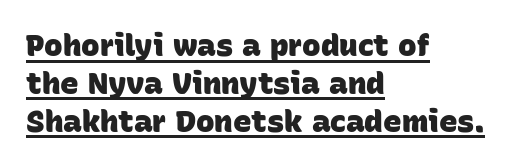
Q: Is the text bold? A: Yes.
Q: Is the typeface a serif or a sans-serif typeface? A: Sans-serif.
Q: Is the text underlined? A: Yes.
Q: How is the paragraph aligned? A: Left-aligned.
Q: Is the spacing between letters normal or unusually wide? A: Normal.
Q: Width (condensed, normal, or wide)? A: Normal.
Q: Stroke contrast? A: Low.
Q: x-height? A: Large.
Q: Monospaced? A: No.
